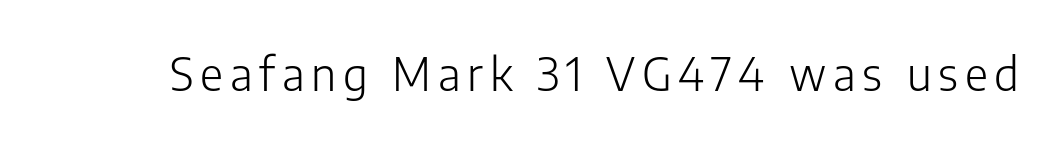
The image shows 45 px light sans-serif type, upright; set not underlined; low stroke contrast and a medium x-height.
